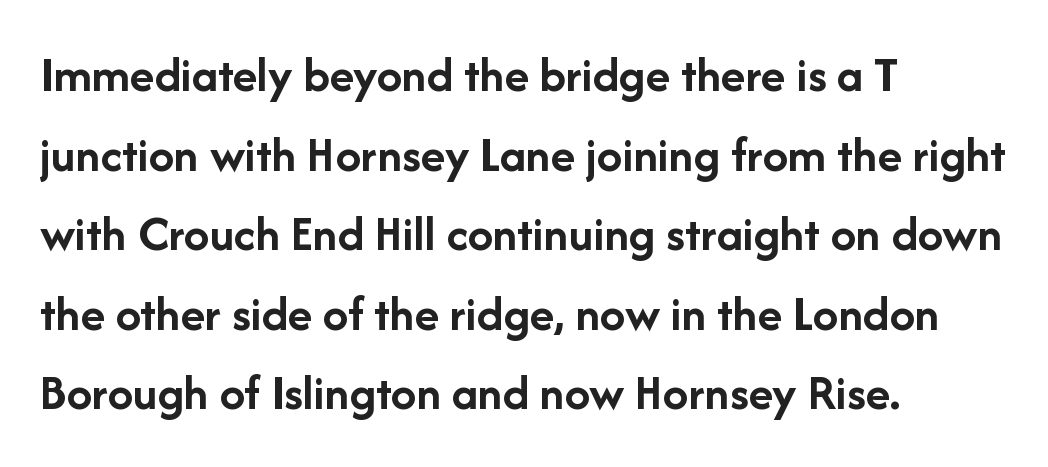
The image shows 51 px semibold sans-serif type, upright; set left-aligned, normal line spacing (1.56x), normal letter spacing, not underlined; low stroke contrast and a medium x-height.
